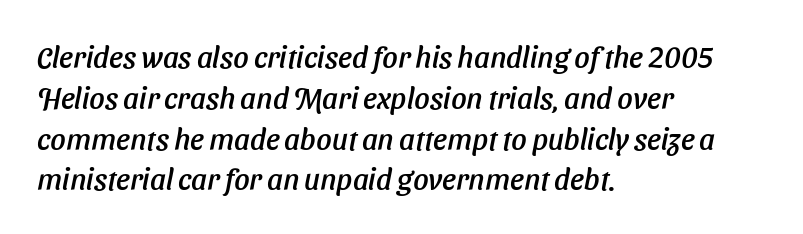
The passage shown has conventional tracking throughout. Bare-footed words on every line. Horizontally, the lines are justified to the leading edge only. Leading matches the norm, producing a regular column. The rendering uses natural spacing where letterforms have individual widths.
